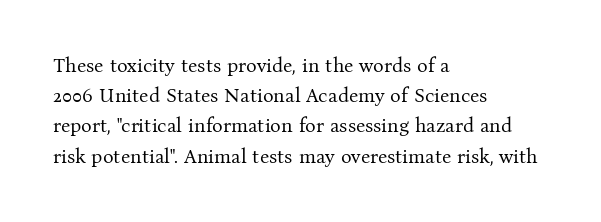
Q: Is the text bold? A: No.
Q: Is the text italic (slanted)? A: No, it is upright.
Q: Is the text underlined? A: No.
Q: How is the paragraph aligned? A: Left-aligned.
Q: Is the spacing between letters normal or unusually wide? A: Normal.
Q: Is the spacing between lines tight, normal or loose? A: Normal.
